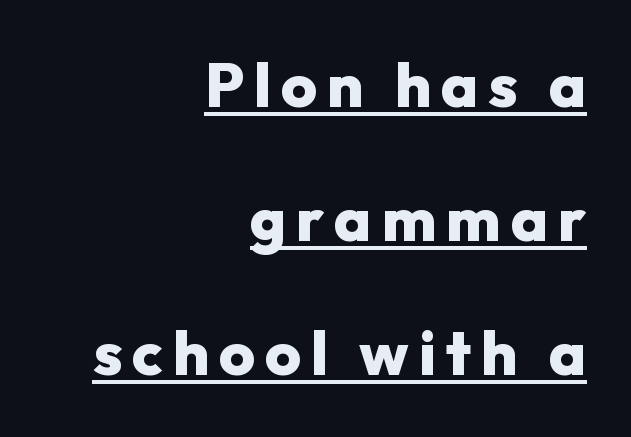
{"serif": "no", "italic": "no", "bold": "yes", "weight": "heavy", "width": "normal", "stroke_contrast": "low", "x_height": "medium", "monospaced": "no", "underline": "yes", "align": "right", "line_spacing": "loose", "line_spacing_ratio": 2.16, "glyph_px": 62}
